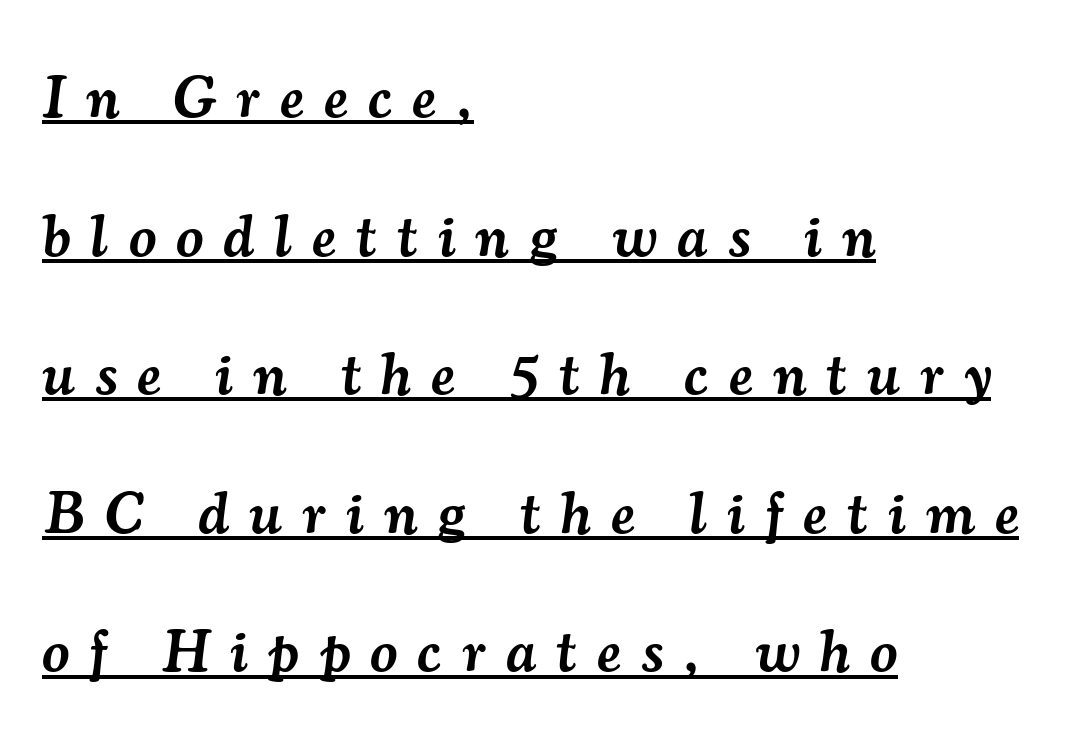
{"serif": "yes", "italic": "yes", "lean": "right", "slant_degrees": 7, "bold": "semi", "weight": "semibold", "width": "normal", "stroke_contrast": "medium", "x_height": "small", "monospaced": "no", "underline": "yes", "align": "left", "line_spacing": "loose", "line_spacing_ratio": 2.31, "letter_spacing": "wide", "letter_spacing_em": 0.34, "glyph_px": 60}
